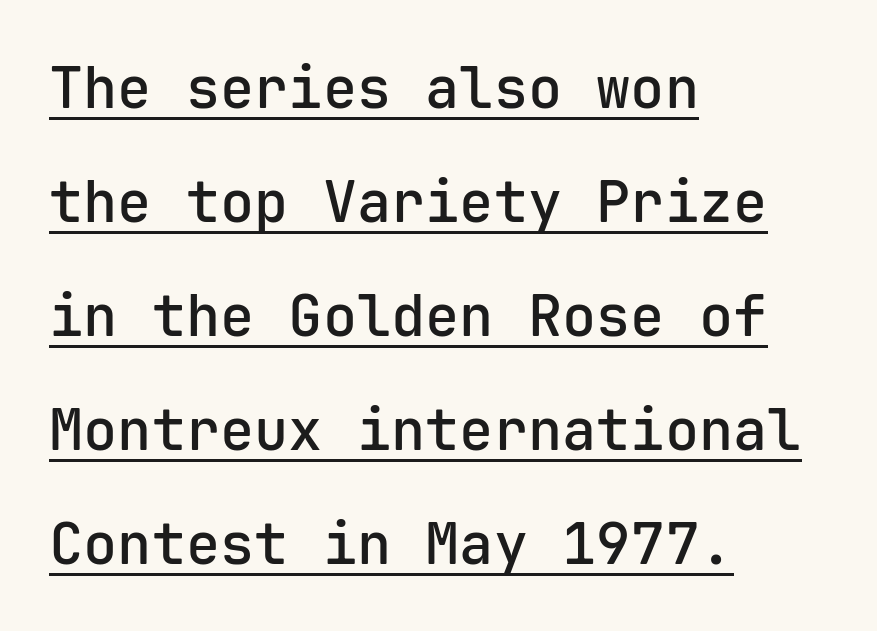
The image shows 57 px semibold sans-serif type, upright, monospaced; set left-aligned, loose line spacing (2.0x), normal letter spacing, underlined; low stroke contrast and a medium x-height.
